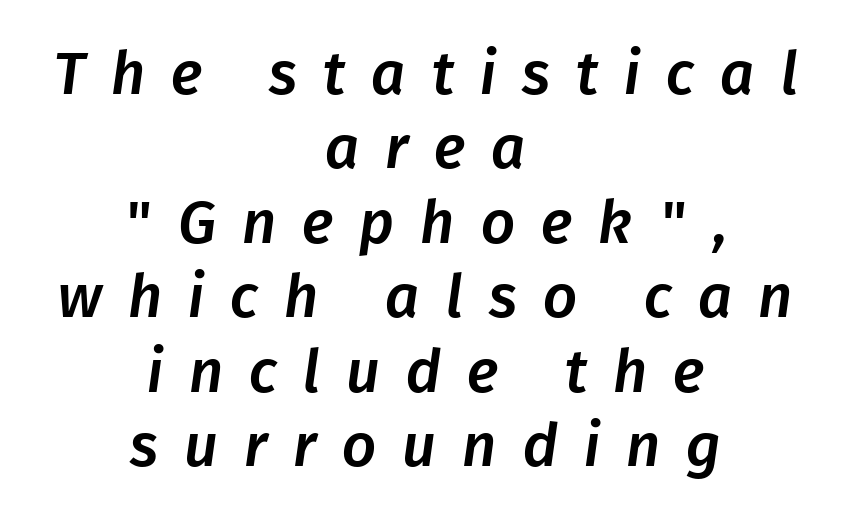
Letterform terminals end flat and unadorned throughout the passage. Display-style spreading of the glyphs; the letterfit is very open. The baseline area is clear. The passage shown is typed in a proportional face where columns would drift. Casual observation: everything's sitting right in the middle.
